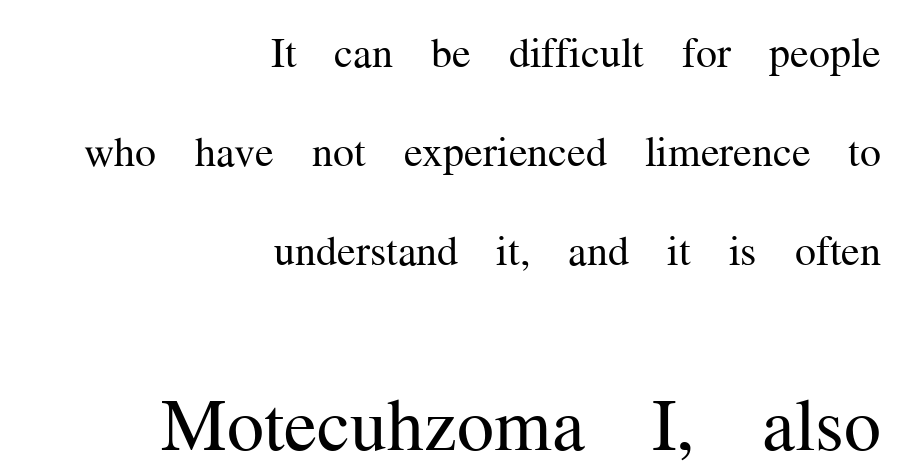
Q: Is the text bold? A: No.
Q: Is the text italic (slanted)? A: No, it is upright.
Q: Is the typeface a serif or a sans-serif typeface? A: Serif.
Q: Is the text underlined? A: No.
Q: How is the paragraph aligned? A: Right-aligned.
Q: Is the spacing between letters normal or unusually wide? A: Normal.
Q: Is the spacing between lines tight, normal or loose? A: Loose.
Q: Which block of text is set in a larger size, the first (top) or the second (bottom)? A: The second (bottom) one.
Q: Width (condensed, normal, or wide)? A: Normal.
Q: Stroke contrast? A: Medium.
Q: x-height? A: Medium.
Q: Monospaced? A: No.
